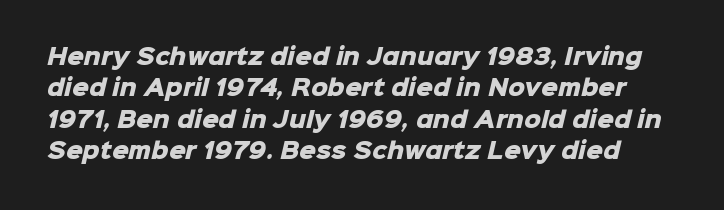
The image shows 21 px bold type; set normal line spacing (1.49x), normal letter spacing, not underlined.
